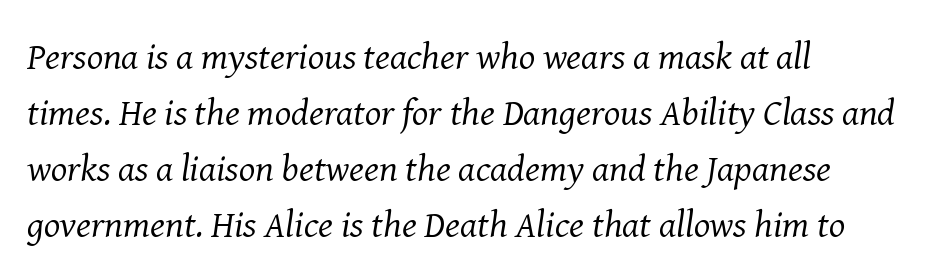
Q: Is the text bold? A: No.
Q: Is the text italic (slanted)? A: Yes, it leans right by about 8 degrees.
Q: Is the typeface a serif or a sans-serif typeface? A: Serif.
Q: Is the text underlined? A: No.
Q: How is the paragraph aligned? A: Left-aligned.
Q: Is the spacing between letters normal or unusually wide? A: Normal.
Q: Is the spacing between lines tight, normal or loose? A: Normal.
Q: Width (condensed, normal, or wide)? A: Normal.
Q: Stroke contrast? A: Medium.
Q: x-height? A: Medium.
Q: Monospaced? A: No.
